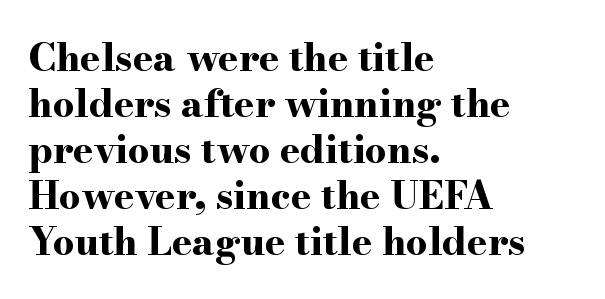
Do the letters lean? They stand straight. The string is rendered with underlining switched off. The face used here is rendered with its standard letterfit. Notice how thick the strokes are: this is what a full bold looks like. Left-aligned paragraph, ragged on the right. Observe the serifs anchoring each vertical stroke in this sample.
